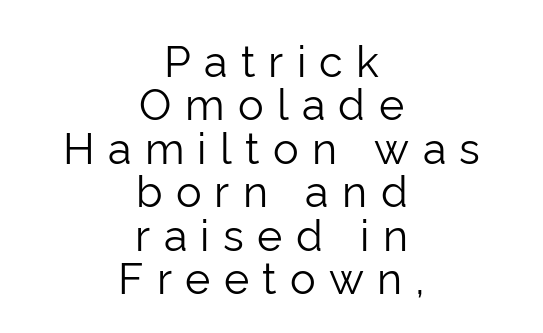
Q: Is the text bold? A: No.
Q: Is the text italic (slanted)? A: No, it is upright.
Q: Is the typeface a serif or a sans-serif typeface? A: Sans-serif.
Q: Is the text underlined? A: No.
Q: How is the paragraph aligned? A: Centered.
Q: Is the spacing between letters normal or unusually wide? A: Unusually wide.
Q: Is the spacing between lines tight, normal or loose? A: Tight.
Q: Width (condensed, normal, or wide)? A: Normal.
Q: Stroke contrast? A: Low.
Q: x-height? A: Medium.
Q: Monospaced? A: No.
